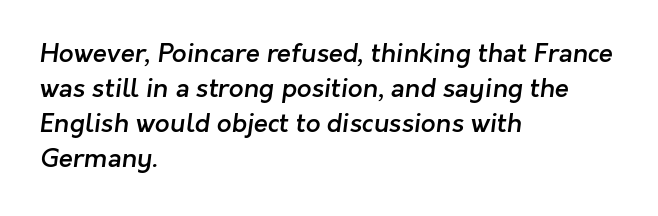
Bold? Not quite — semibold, heavier than regular but stopping short. No word sits above an underline. Leading matches the norm, producing a regular column. The text block is weighted toward the left margin, trailing off unevenly rightward. This rendering leaves character spacing at its baseline value.
